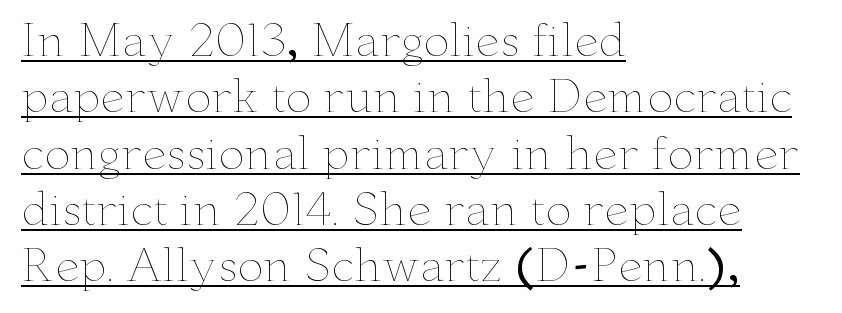
The image shows 44 px thin, wide type, upright; set left-aligned, normal line spacing (1.28x), normal letter spacing, underlined; low stroke contrast and a small x-height.
